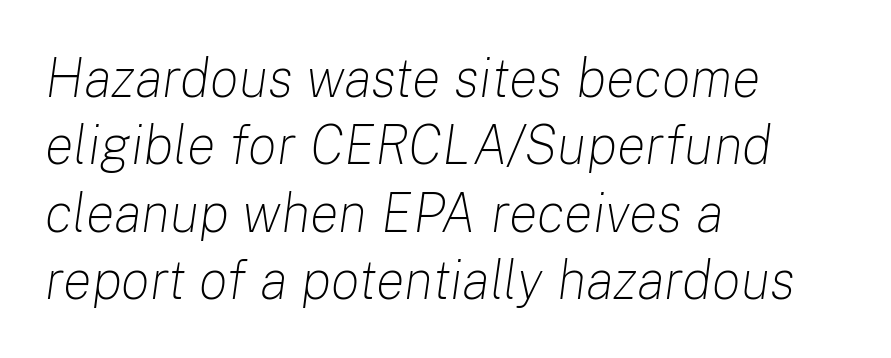
Q: Is the text bold? A: No.
Q: Is the text italic (slanted)? A: Yes, it leans right by about 8 degrees.
Q: Is the text underlined? A: No.
Q: How is the paragraph aligned? A: Left-aligned.
Q: Is the spacing between letters normal or unusually wide? A: Normal.
Q: Is the spacing between lines tight, normal or loose? A: Normal.
Q: Width (condensed, normal, or wide)? A: Normal.
Q: Stroke contrast? A: Low.
Q: x-height? A: Medium.
Q: Monospaced? A: No.
